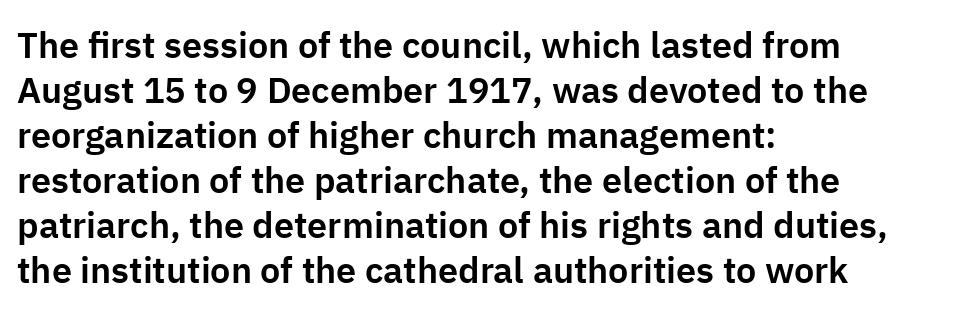
Q: Is the text italic (slanted)? A: No, it is upright.
Q: Is the typeface a serif or a sans-serif typeface? A: Sans-serif.
Q: Is the text underlined? A: No.
Q: How is the paragraph aligned? A: Left-aligned.
Q: Is the spacing between letters normal or unusually wide? A: Normal.
Q: Is the spacing between lines tight, normal or loose? A: Normal.
Q: Width (condensed, normal, or wide)? A: Normal.
Q: Stroke contrast? A: Low.
Q: x-height? A: Medium.
Q: Monospaced? A: No.
